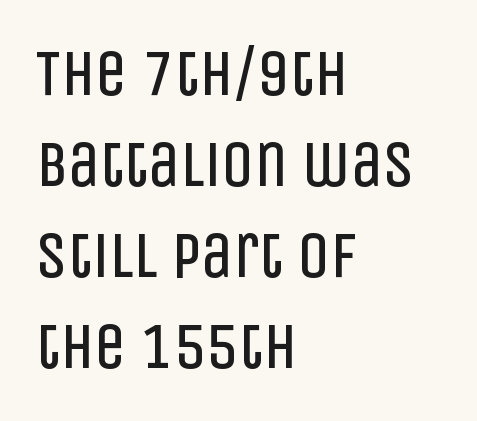
In CSS terms this would be text-align: left. Note: no serifs on the glyphs. The zone under the glyphs is completely vacant. A typesetter would mark this as roman, not italic.
